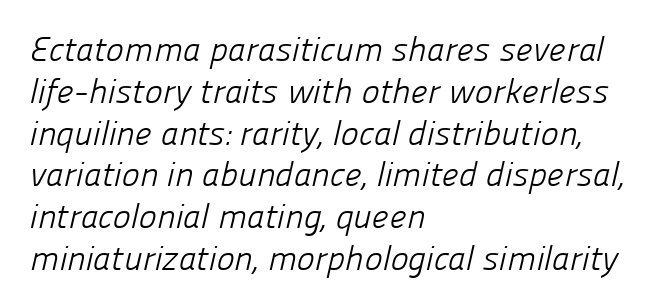
Q: Is the text bold? A: No.
Q: Is the typeface a serif or a sans-serif typeface? A: Sans-serif.
Q: Is the text underlined? A: No.
Q: How is the paragraph aligned? A: Left-aligned.
Q: Is the spacing between letters normal or unusually wide? A: Normal.
Q: Width (condensed, normal, or wide)? A: Normal.
Q: Stroke contrast? A: Low.
Q: x-height? A: Medium.
Q: Monospaced? A: No.
